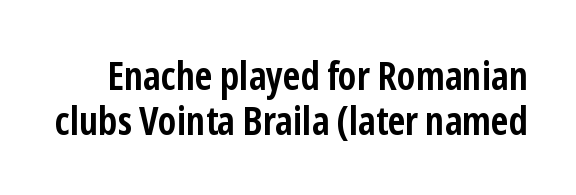
You could not count columns in this text — the font is proportionally spaced. Descenders hang freely into open space. Nobody touched the tracking dial on this one. Font category for this specimen: sans-serif. These lines huddle together more closely than default settings would place them. Notice how the stems are strictly vertical — no italics here.
